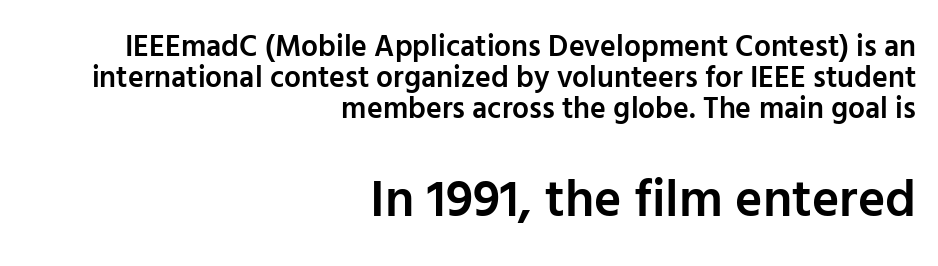
Q: Is the text bold? A: Semi-bold.
Q: Is the text italic (slanted)? A: No, it is upright.
Q: Is the typeface a serif or a sans-serif typeface? A: Sans-serif.
Q: Is the text underlined? A: No.
Q: How is the paragraph aligned? A: Right-aligned.
Q: Is the spacing between letters normal or unusually wide? A: Normal.
Q: Is the spacing between lines tight, normal or loose? A: Tight.
Q: Which block of text is set in a larger size, the first (top) or the second (bottom)? A: The second (bottom) one.
Q: Width (condensed, normal, or wide)? A: Normal.
Q: Stroke contrast? A: Low.
Q: x-height? A: Medium.
Q: Monospaced? A: No.
